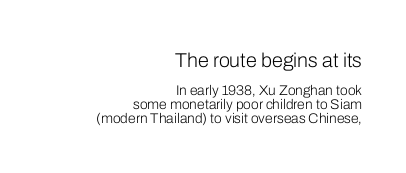
{"italic": "no", "bold": "no", "underline": "no", "align": "right", "line_spacing": "tight", "line_spacing_ratio": 0.97, "letter_spacing": "normal", "letter_spacing_em": 0.0, "larger_block": "first", "size_ratio": 1.43, "glyph_px": 20}
